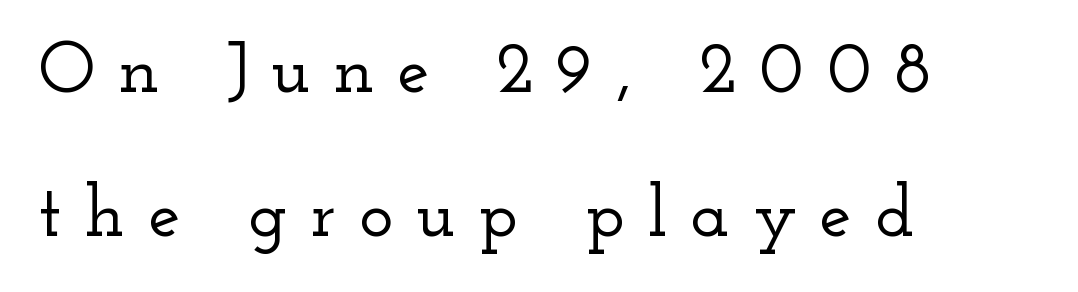
Layout note: lines flush left. Has an underline been added? It has not. Each new line begins a long way beneath the previous one. Here the designer chose a conventional face with non-uniform glyph widths. Someone cranked the tracking dial way up on this one.
